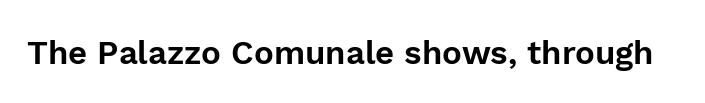
{"serif": "no", "italic": "no", "width": "normal", "stroke_contrast": "low", "x_height": "medium", "monospaced": "no", "underline": "no", "letter_spacing": "normal", "letter_spacing_em": 0.0, "glyph_px": 33}
